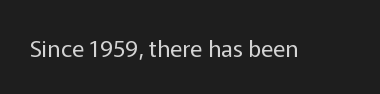
The image shows 23 px text type, upright; set normal letter spacing, not underlined.
